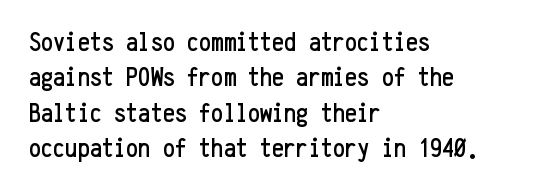
{"italic": "no", "underline": "no", "align": "left", "line_spacing": "normal", "line_spacing_ratio": 1.31, "letter_spacing": "normal", "letter_spacing_em": 0.0, "glyph_px": 27}
